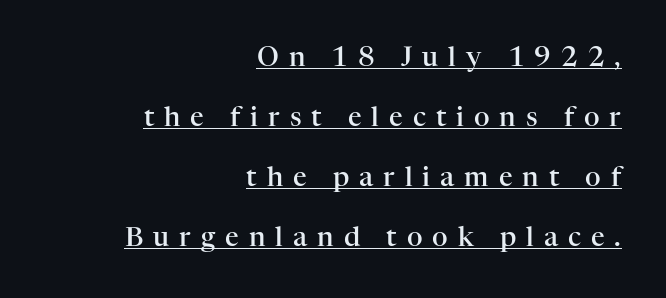
This sample carries an underscore along the baseline area. Short and long lines alike share a common ending point at right. Vertically, the passage feels expansive, rows floating well apart. Bold? Not quite — semibold, heavier than regular but stopping short.
